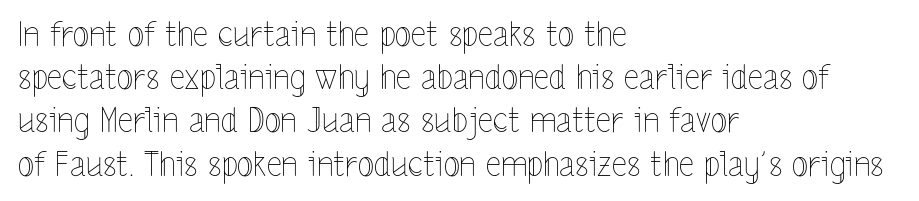
The image shows 34 px thin, condensed type, upright; set left-aligned, normal line spacing (1.27x), normal letter spacing, not underlined; a medium x-height.
